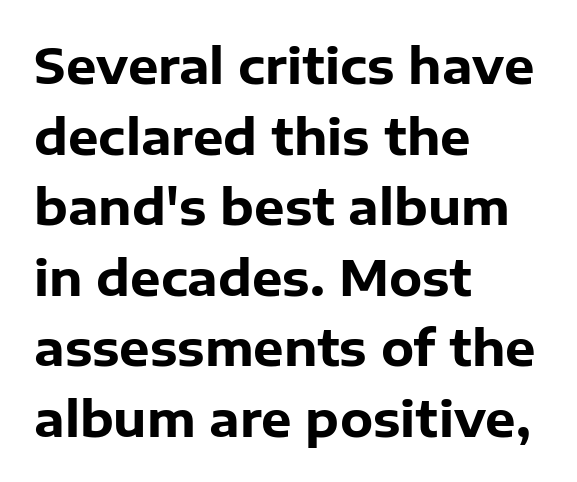
Q: Is the text bold? A: Yes.
Q: Is the text italic (slanted)? A: No, it is upright.
Q: Is the typeface a serif or a sans-serif typeface? A: Sans-serif.
Q: Is the text underlined? A: No.
Q: How is the paragraph aligned? A: Left-aligned.
Q: Is the spacing between letters normal or unusually wide? A: Normal.
Q: Is the spacing between lines tight, normal or loose? A: Normal.
Q: Width (condensed, normal, or wide)? A: Normal.
Q: Stroke contrast? A: Low.
Q: x-height? A: Medium.
Q: Monospaced? A: No.
